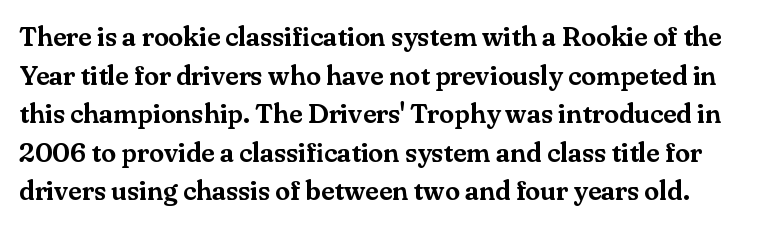
Evenly set lines give the paragraph a standard silhouette. Letters rest on an invisible, unmarked baseline. Is the letter spacing exaggerated? No — it looks like the ordinary default. Nope, not italic — everything's standing straight.
